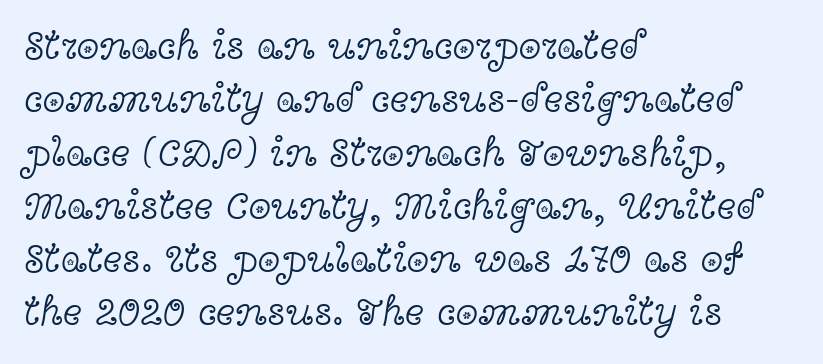
Descender tails drop into unmarked territory. Do the characters align in a grid? No, the font is proportional. The rendering anchors every line to the left-hand side. No chunkiness to these letters — they're not bold. Regular leading.
